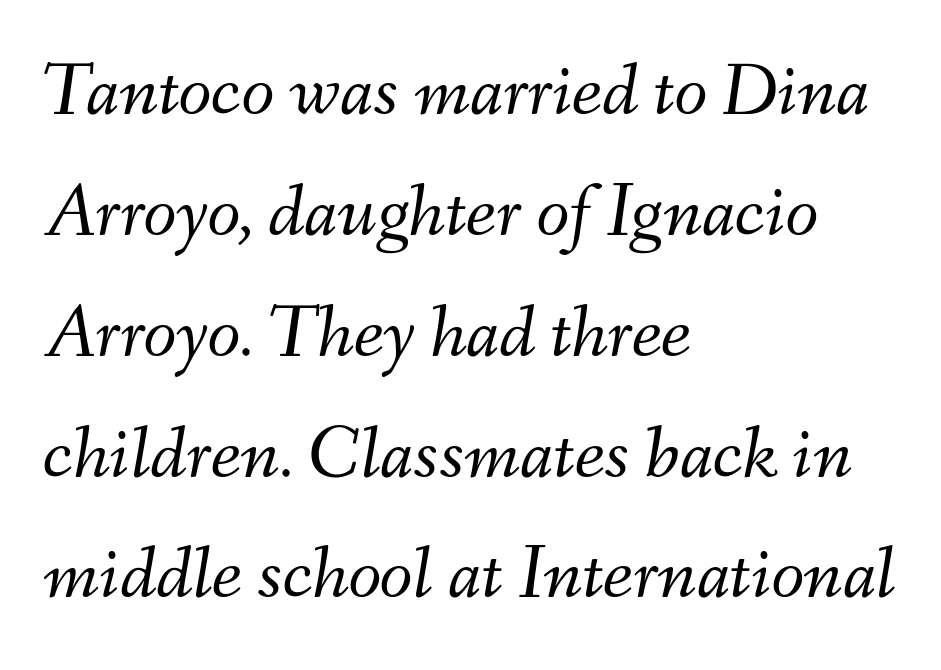
The image shows 76 px light type, italic (leaning right); set left-aligned, normal line spacing (1.59x), normal letter spacing, not underlined; medium stroke contrast and a small x-height.
